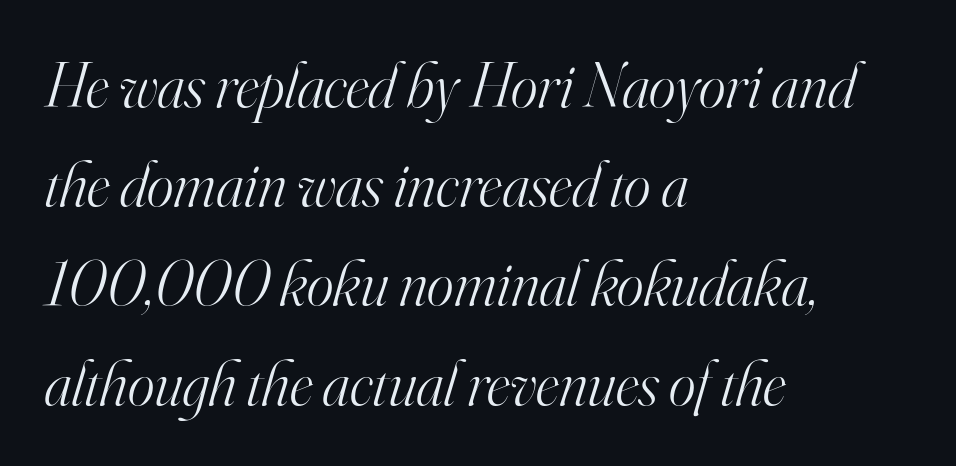
These lines sit exactly where default settings would place them. Descender tails drop into unmarked territory. Varying glyph widths throughout — classic text-font behaviour. The font family rendered here belongs to the serif group.
